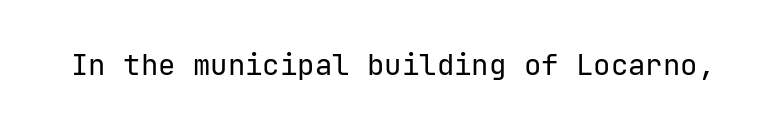
Q: Is the text bold? A: No.
Q: Is the text italic (slanted)? A: No, it is upright.
Q: Is the typeface a serif or a sans-serif typeface? A: Sans-serif.
Q: Is the text underlined? A: No.
Q: Is the spacing between letters normal or unusually wide? A: Normal.
Q: Width (condensed, normal, or wide)? A: Normal.
Q: Stroke contrast? A: Low.
Q: x-height? A: Medium.
